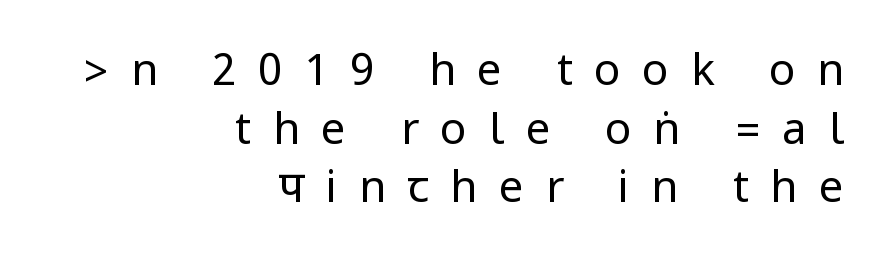
Q: Is the text bold? A: No.
Q: Is the text italic (slanted)? A: No, it is upright.
Q: Is the typeface a serif or a sans-serif typeface? A: Sans-serif.
Q: Is the text underlined? A: No.
Q: How is the paragraph aligned? A: Right-aligned.
Q: Is the spacing between letters normal or unusually wide? A: Unusually wide.
Q: Is the spacing between lines tight, normal or loose? A: Normal.
Q: Width (condensed, normal, or wide)? A: Condensed.
Q: Stroke contrast? A: Low.
